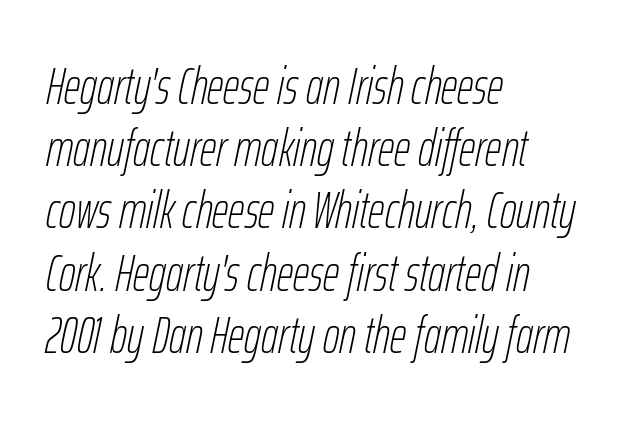
{"italic": "yes", "lean": "right", "slant_degrees": 12, "bold": "no", "weight": "thin", "width": "condensed", "stroke_contrast": "low", "x_height": "medium", "monospaced": "no", "underline": "no", "align": "left", "line_spacing_ratio": 1.22, "letter_spacing": "normal", "letter_spacing_em": 0.0, "glyph_px": 51}
